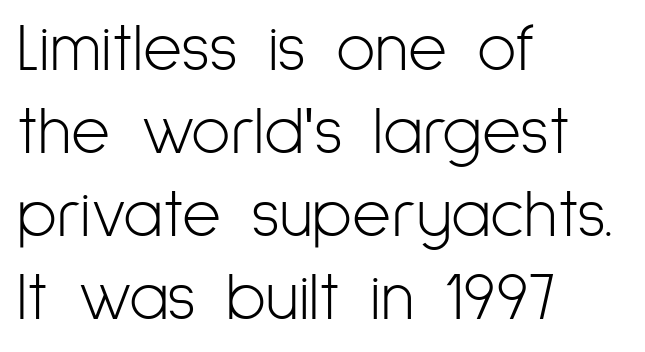
{"serif": "no", "italic": "no", "bold": "no", "weight": "light", "width": "condensed", "stroke_contrast": "low", "x_height": "medium", "monospaced": "no", "underline": "no", "align": "left", "line_spacing_ratio": 1.24, "letter_spacing": "normal", "letter_spacing_em": 0.0, "glyph_px": 67}
